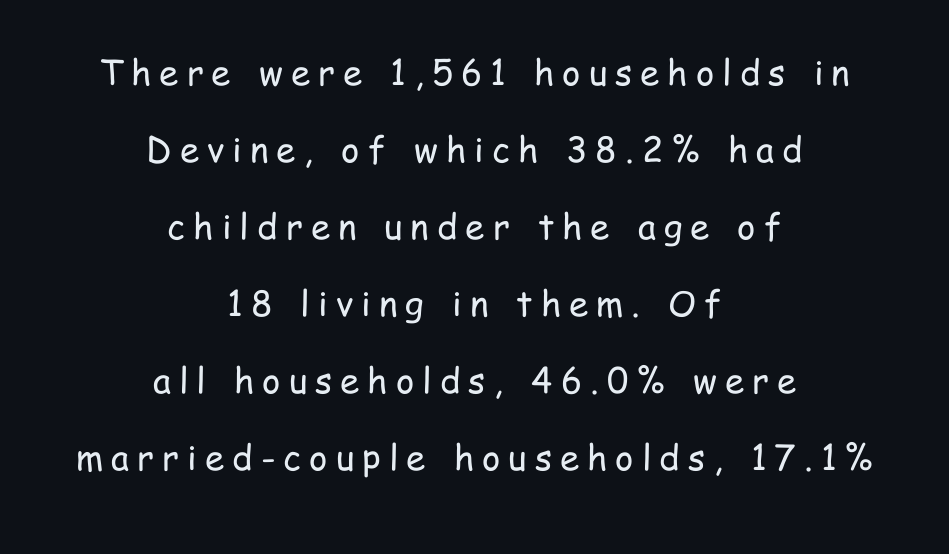
Each new line begins a long way beneath the previous one. The type is letterspaced generously, with wide tracking. These lines stack symmetrically, like a column narrowing and widening about its center. Descenders are the only things crossing below the line. Does the lettering tilt? It doesn't — this is upright.
